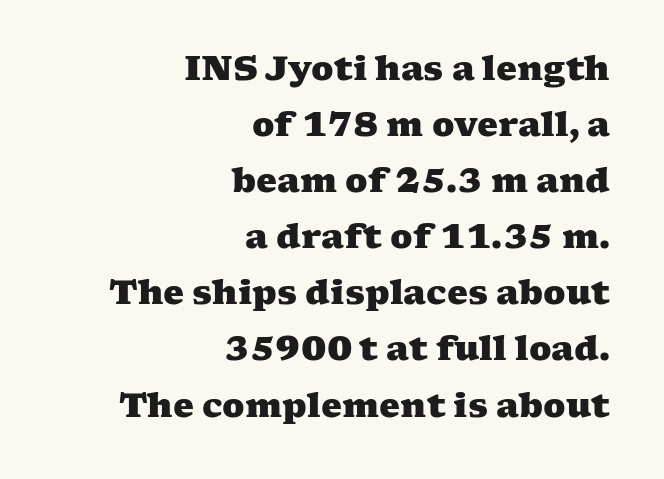
The gaps between neighbouring characters are ordinary and unremarkable. A dark, heavy texture on the line: the type is bold. The typeface chosen for these lines features serifs. What's the leading like? Ordinary, nothing unusual. The setting favours the right margin, as signatures and pull-quotes sometimes do. The face used here is proportionally spaced, like ordinary book or web type.
